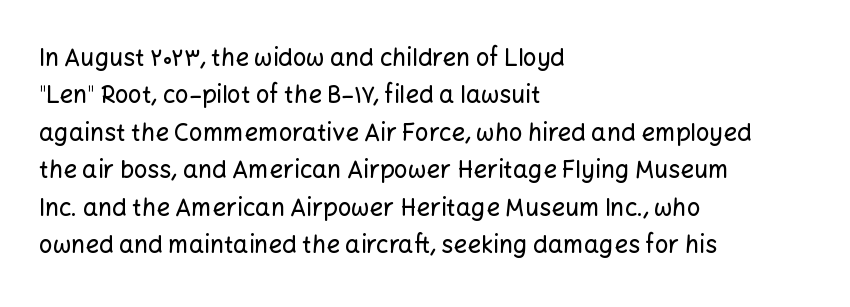
{"italic": "no", "underline": "no", "align": "left", "line_spacing": "normal", "line_spacing_ratio": 1.56, "letter_spacing": "normal", "letter_spacing_em": 0.0, "glyph_px": 24}
